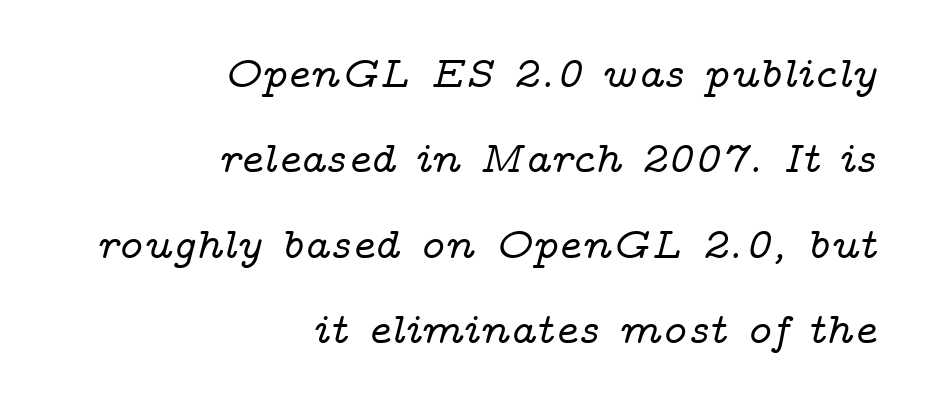
Q: Is the text italic (slanted)? A: Yes, it leans right by about 14 degrees.
Q: Is the typeface a serif or a sans-serif typeface? A: Serif.
Q: Is the text underlined? A: No.
Q: How is the paragraph aligned? A: Right-aligned.
Q: Is the spacing between letters normal or unusually wide? A: Normal.
Q: Is the spacing between lines tight, normal or loose? A: Loose.
Q: Width (condensed, normal, or wide)? A: Wide.
Q: Stroke contrast? A: Low.
Q: x-height? A: Medium.
Q: Monospaced? A: No.
